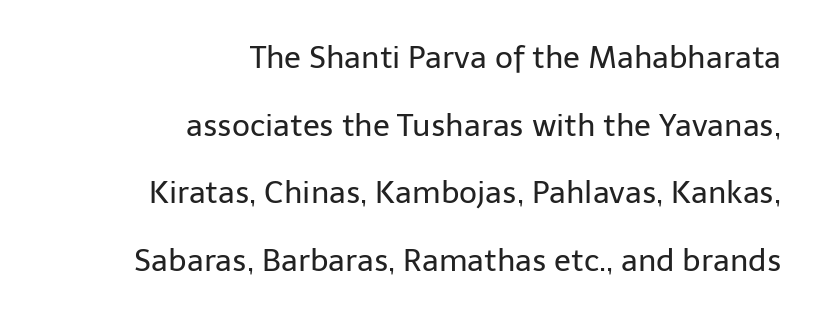
Q: Is the text bold? A: No.
Q: Is the text italic (slanted)? A: No, it is upright.
Q: Is the typeface a serif or a sans-serif typeface? A: Sans-serif.
Q: Is the text underlined? A: No.
Q: How is the paragraph aligned? A: Right-aligned.
Q: Is the spacing between letters normal or unusually wide? A: Normal.
Q: Is the spacing between lines tight, normal or loose? A: Loose.
Q: Width (condensed, normal, or wide)? A: Normal.
Q: Stroke contrast? A: Low.
Q: x-height? A: Medium.
Q: Monospaced? A: No.
